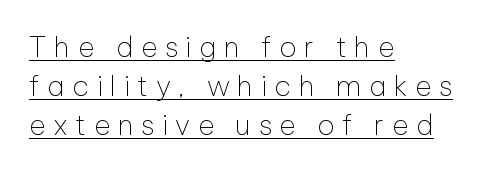
Q: Is the text bold? A: No.
Q: Is the text italic (slanted)? A: No, it is upright.
Q: Is the typeface a serif or a sans-serif typeface? A: Sans-serif.
Q: Is the text underlined? A: Yes.
Q: How is the paragraph aligned? A: Left-aligned.
Q: Is the spacing between letters normal or unusually wide? A: Unusually wide.
Q: Is the spacing between lines tight, normal or loose? A: Normal.
Q: Width (condensed, normal, or wide)? A: Normal.
Q: Stroke contrast? A: Low.
Q: x-height? A: Medium.
Q: Monospaced? A: No.
